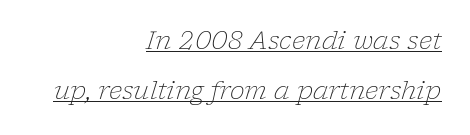
Q: Is the text bold? A: No.
Q: Is the text italic (slanted)? A: Yes, it leans right by about 17 degrees.
Q: Is the text underlined? A: Yes.
Q: How is the paragraph aligned? A: Right-aligned.
Q: Is the spacing between letters normal or unusually wide? A: Normal.
Q: Is the spacing between lines tight, normal or loose? A: Loose.
